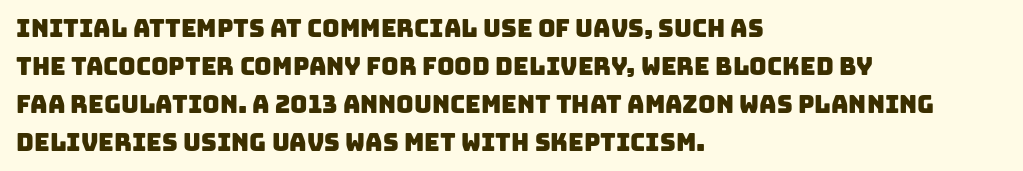
The image shows 24 px text type; set left-aligned, normal line spacing (1.58x), normal letter spacing, not underlined.
